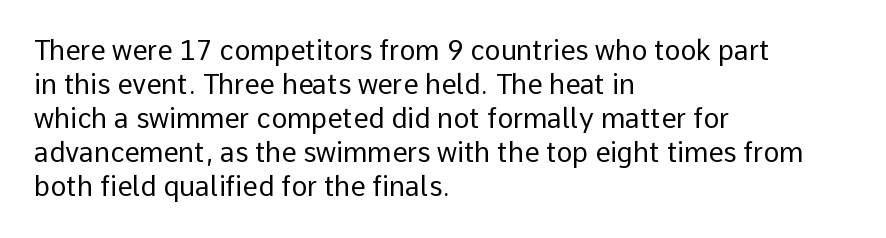
The image shows 27 px text type, upright; set left-aligned, normal line spacing (1.26x), normal letter spacing, not underlined.
